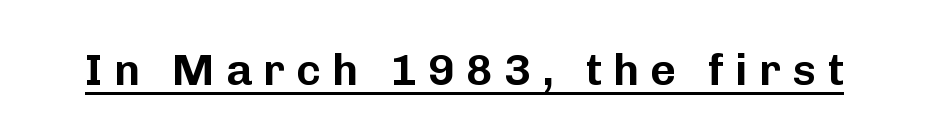
Q: Is the text italic (slanted)? A: No, it is upright.
Q: Is the typeface a serif or a sans-serif typeface? A: Sans-serif.
Q: Is the text underlined? A: Yes.
Q: Is the spacing between letters normal or unusually wide? A: Unusually wide.
Q: Width (condensed, normal, or wide)? A: Normal.
Q: Stroke contrast? A: Low.
Q: x-height? A: Medium.
Q: Monospaced? A: No.
